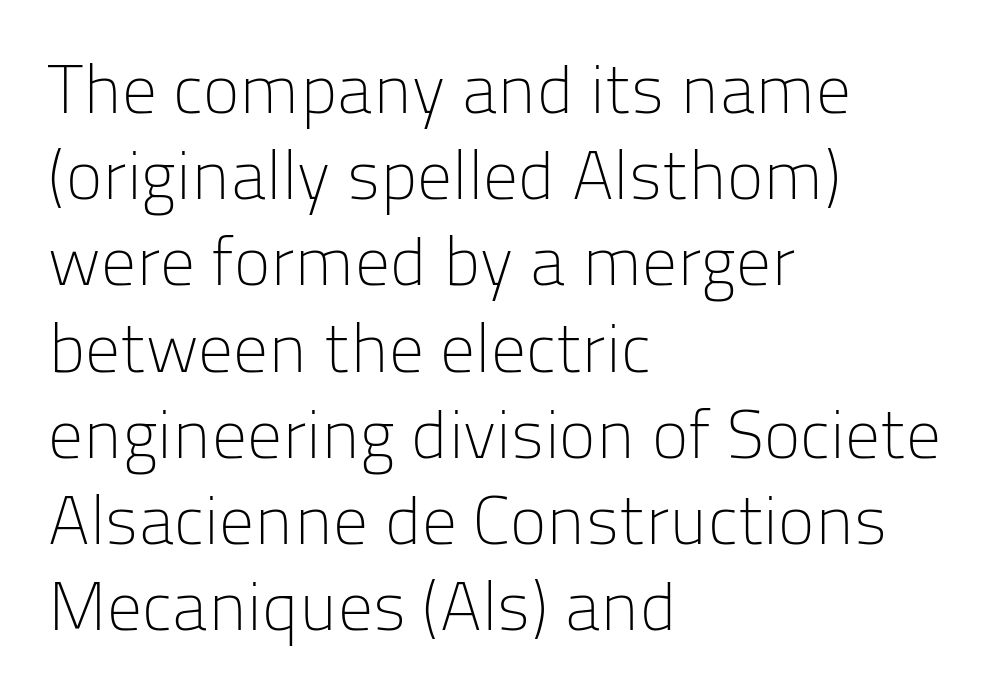
Q: Is the text bold? A: No.
Q: Is the text italic (slanted)? A: No, it is upright.
Q: Is the typeface a serif or a sans-serif typeface? A: Sans-serif.
Q: Is the text underlined? A: No.
Q: How is the paragraph aligned? A: Left-aligned.
Q: Is the spacing between letters normal or unusually wide? A: Normal.
Q: Is the spacing between lines tight, normal or loose? A: Normal.
Q: Width (condensed, normal, or wide)? A: Normal.
Q: Stroke contrast? A: Low.
Q: x-height? A: Medium.
Q: Monospaced? A: No.
